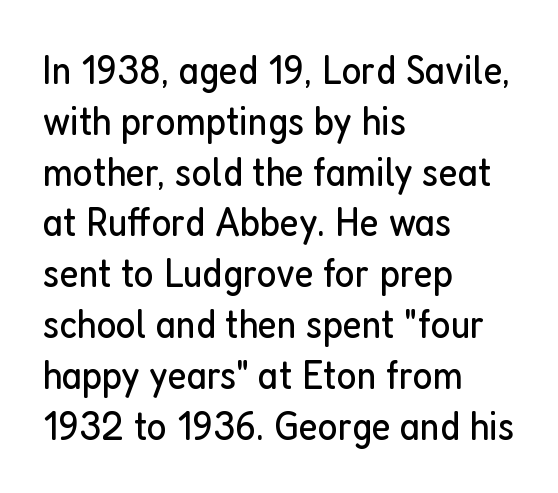
Q: Is the text bold? A: No.
Q: Is the text italic (slanted)? A: No, it is upright.
Q: Is the typeface a serif or a sans-serif typeface? A: Sans-serif.
Q: Is the text underlined? A: No.
Q: How is the paragraph aligned? A: Left-aligned.
Q: Is the spacing between letters normal or unusually wide? A: Normal.
Q: Width (condensed, normal, or wide)? A: Condensed.
Q: Stroke contrast? A: Low.
Q: x-height? A: Medium.
Q: Monospaced? A: No.
